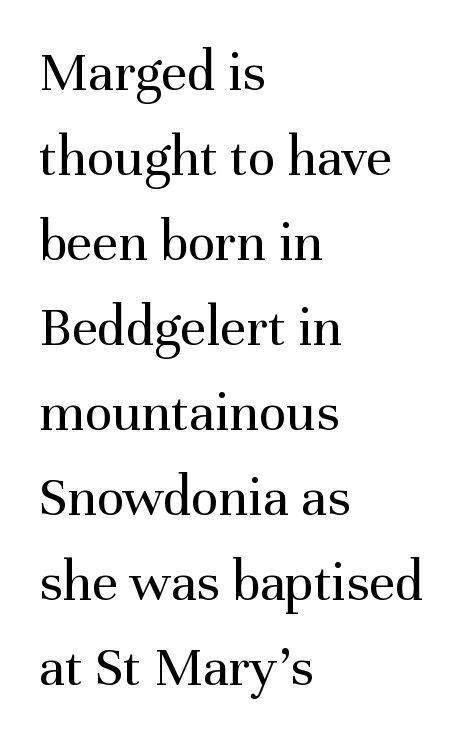
The image shows 57 px regular-weight serif type, upright; set left-aligned, normal line spacing (1.49x), normal letter spacing, not underlined; medium stroke contrast and a medium x-height.
